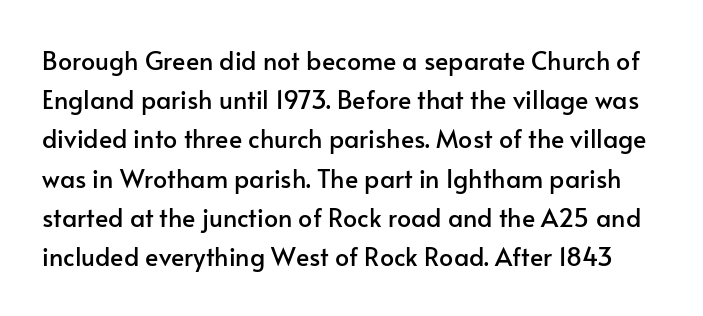
{"italic": "no", "underline": "no", "line_spacing": "normal", "line_spacing_ratio": 1.57, "letter_spacing": "normal", "letter_spacing_em": 0.0, "glyph_px": 25}
